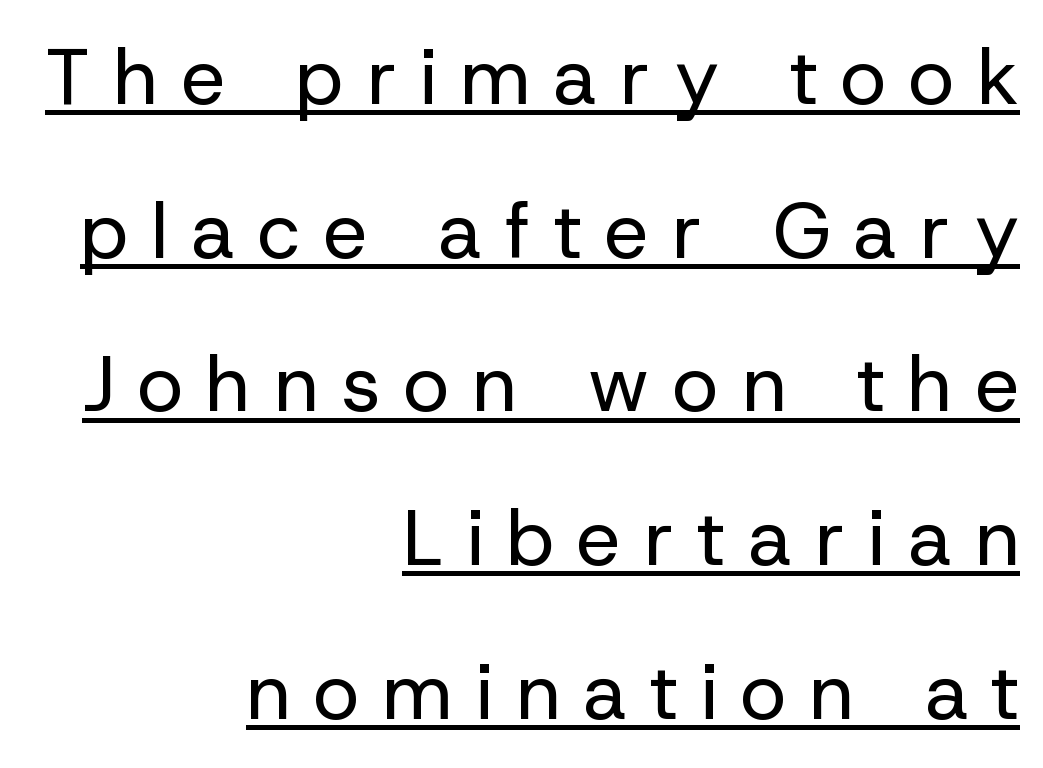
To sum up the face: it is a sans, with no serifs. Beneath each row of characters lies a ruled line. The passage shown stacks its lines with a broad gap. What stands out about the letter spacing? Its width — letters are far apart. A student would call this right alignment; a typographer would say flush right, rag left. Weight: regular or lighter.
